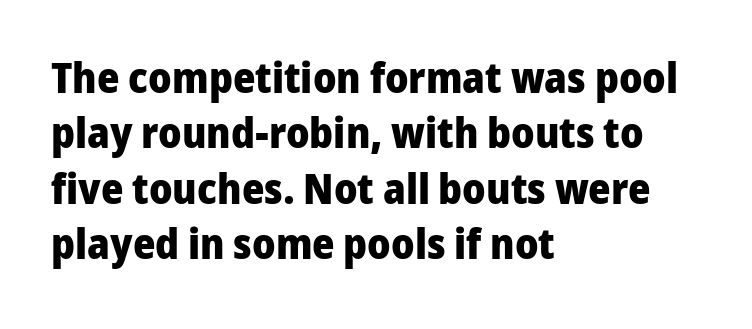
Q: Is the text bold? A: Yes.
Q: Is the text italic (slanted)? A: No, it is upright.
Q: Is the typeface a serif or a sans-serif typeface? A: Sans-serif.
Q: Is the text underlined? A: No.
Q: How is the paragraph aligned? A: Left-aligned.
Q: Is the spacing between letters normal or unusually wide? A: Normal.
Q: Is the spacing between lines tight, normal or loose? A: Normal.
Q: Width (condensed, normal, or wide)? A: Normal.
Q: Stroke contrast? A: Low.
Q: x-height? A: Medium.
Q: Monospaced? A: No.
